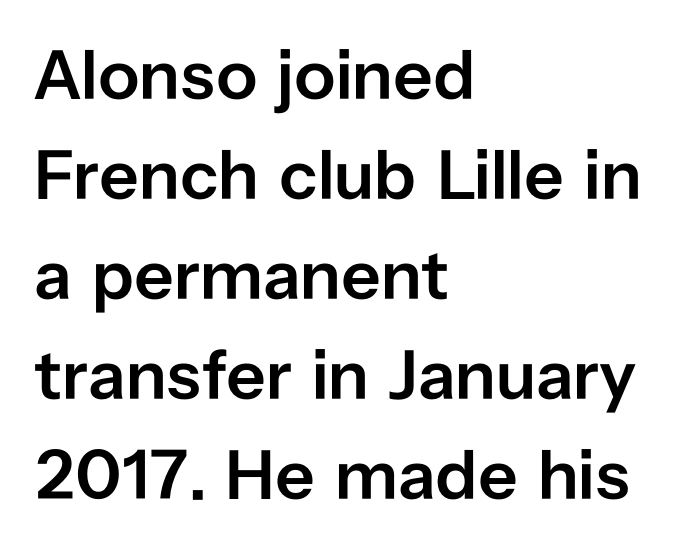
{"serif": "no", "italic": "no", "bold": "semi", "weight": "semibold", "width": "normal", "stroke_contrast": "low", "x_height": "medium", "monospaced": "no", "underline": "no", "align": "left", "line_spacing": "normal", "line_spacing_ratio": 1.43, "letter_spacing": "normal", "letter_spacing_em": 0.0, "glyph_px": 70}
